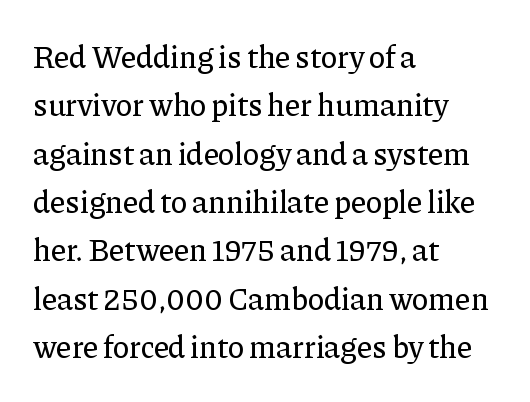
Is this a fixed-width face? No — the glyphs have proportional, varying widths. The passage shown has conventional tracking throughout. Leading: standard. Quick note: underline off. The axis of the letterforms is exactly vertical. Casual observation: everything's shoved over to the left.
